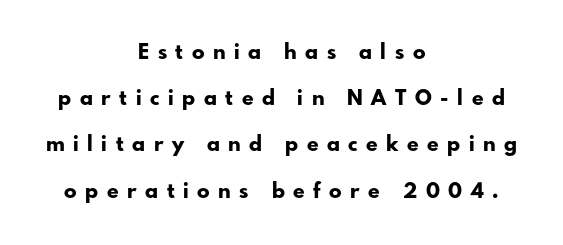
The image shows 21 px bold type, upright; set centered, loose line spacing (2.2x), unusually wide letter spacing (+0.41 em), not underlined.
